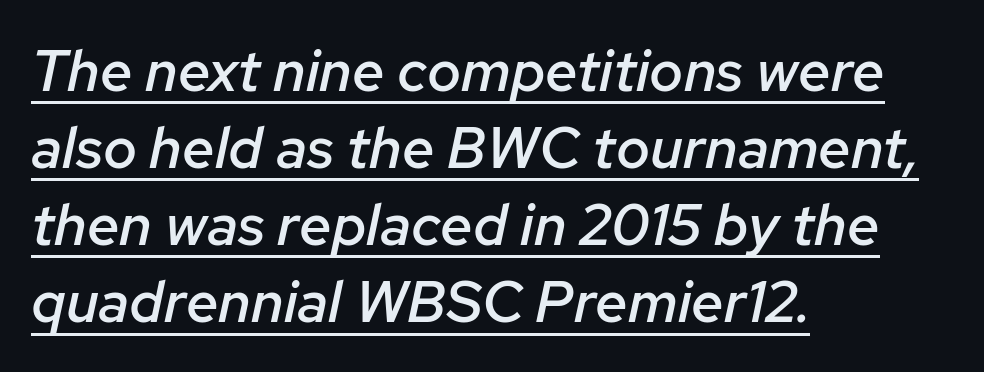
Q: Is the text bold? A: Semi-bold.
Q: Is the text italic (slanted)? A: Yes, it leans right by about 12 degrees.
Q: Is the text underlined? A: Yes.
Q: How is the paragraph aligned? A: Left-aligned.
Q: Is the spacing between letters normal or unusually wide? A: Normal.
Q: Is the spacing between lines tight, normal or loose? A: Normal.
Q: Width (condensed, normal, or wide)? A: Normal.
Q: Stroke contrast? A: Low.
Q: x-height? A: Medium.
Q: Monospaced? A: No.
